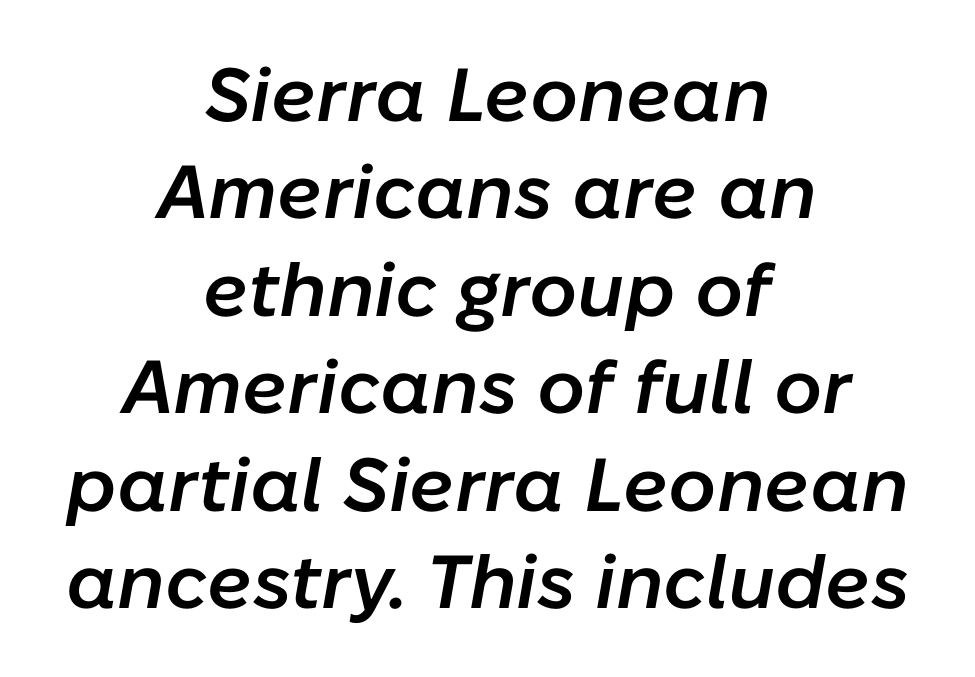
The image shows 75 px semibold type, italic (leaning right); set centered, normal line spacing (1.3x), normal letter spacing, not underlined; low stroke contrast and a medium x-height.
